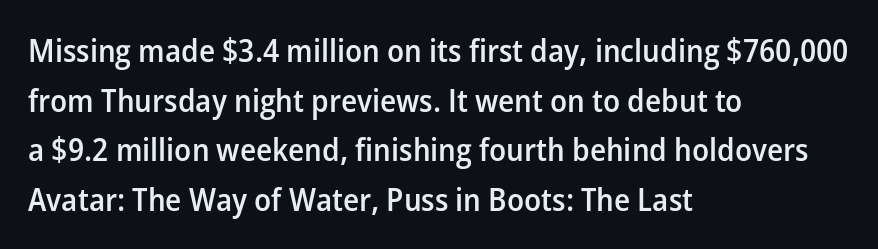
The typography opts for an upright posture over an oblique one. What weight is shown? A semibold, between regular and bold. The face used here is a sans, in the tradition of grotesques and geometrics. Interline gaps are of average width in this sample. Spacing verdict: proportional, widths tailored to each character.
